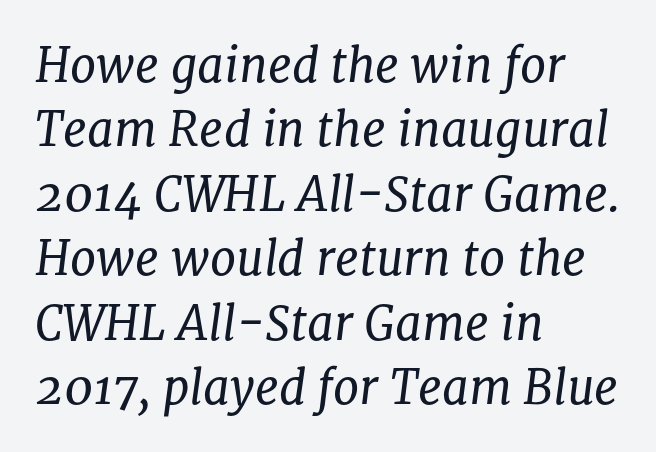
Q: Is the text bold? A: No.
Q: Is the text italic (slanted)? A: Yes, it leans right by about 8 degrees.
Q: Is the typeface a serif or a sans-serif typeface? A: Serif.
Q: Is the text underlined? A: No.
Q: How is the paragraph aligned? A: Left-aligned.
Q: Is the spacing between letters normal or unusually wide? A: Normal.
Q: Is the spacing between lines tight, normal or loose? A: Normal.
Q: Width (condensed, normal, or wide)? A: Normal.
Q: Stroke contrast? A: Low.
Q: x-height? A: Medium.
Q: Monospaced? A: No.
